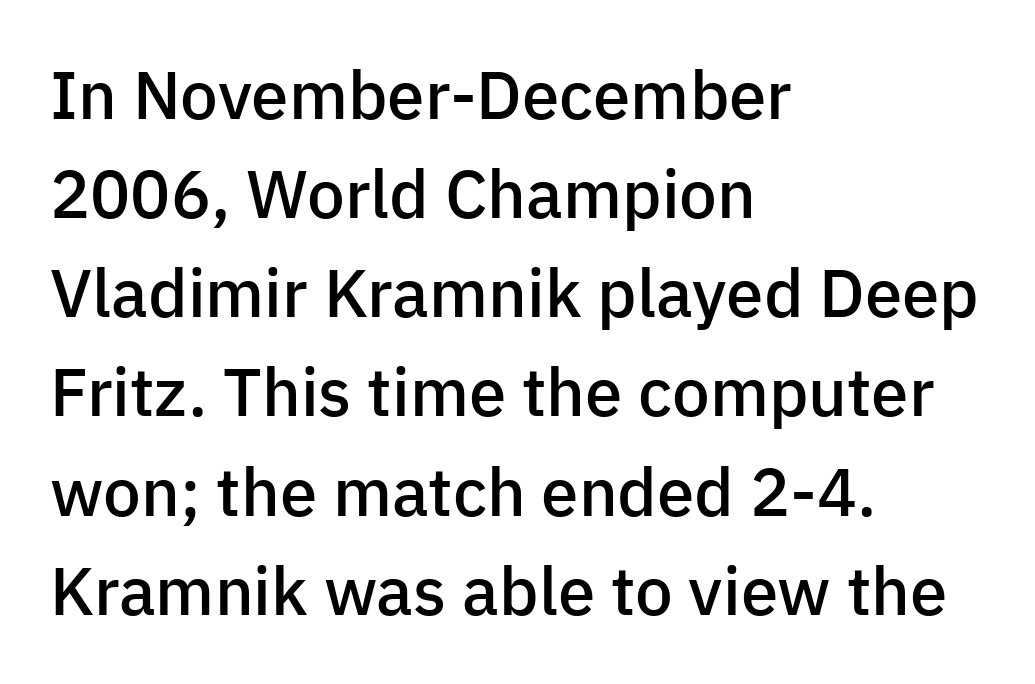
{"serif": "no", "italic": "no", "bold": "semi", "weight": "semibold", "width": "normal", "stroke_contrast": "low", "x_height": "medium", "monospaced": "no", "underline": "no", "align": "left", "line_spacing": "normal", "line_spacing_ratio": 1.48, "letter_spacing": "normal", "letter_spacing_em": 0.0, "glyph_px": 67}
